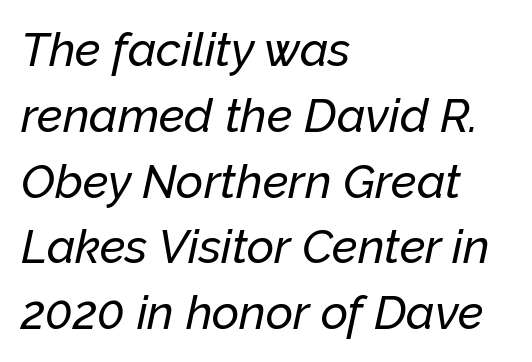
{"italic": "yes", "lean": "right", "slant_degrees": 12, "width": "normal", "stroke_contrast": "low", "x_height": "medium", "monospaced": "no", "underline": "no", "align": "left", "line_spacing": "normal", "line_spacing_ratio": 1.4, "letter_spacing": "normal", "letter_spacing_em": 0.0, "glyph_px": 47}
